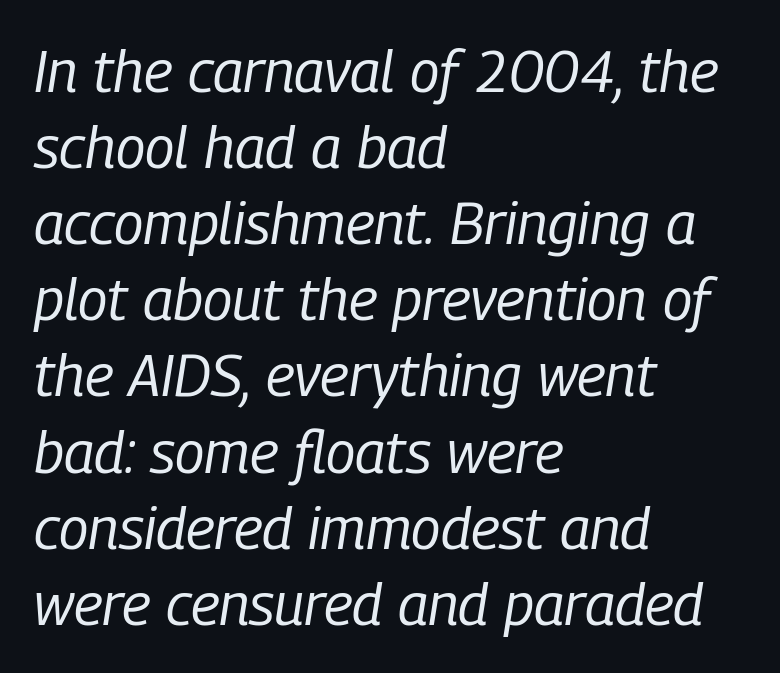
{"italic": "yes", "lean": "right", "slant_degrees": 9, "bold": "no", "weight": "regular", "width": "condensed", "stroke_contrast": "low", "x_height": "medium", "monospaced": "no", "underline": "no", "align": "left", "line_spacing": "normal", "line_spacing_ratio": 1.29, "letter_spacing": "normal", "letter_spacing_em": 0.0, "glyph_px": 59}
